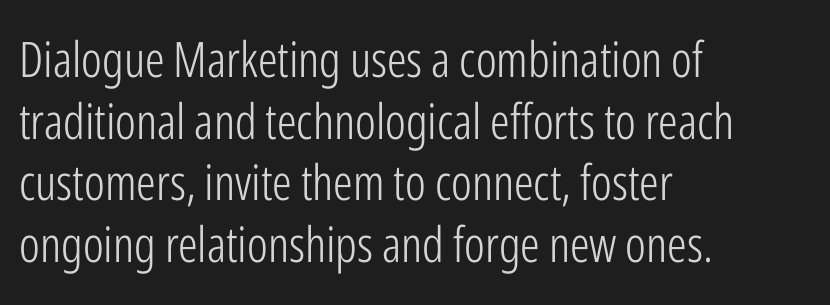
The image shows 49 px light, condensed sans-serif type, upright; set left-aligned, normal line spacing (1.26x), normal letter spacing, not underlined; low stroke contrast and a medium x-height.
